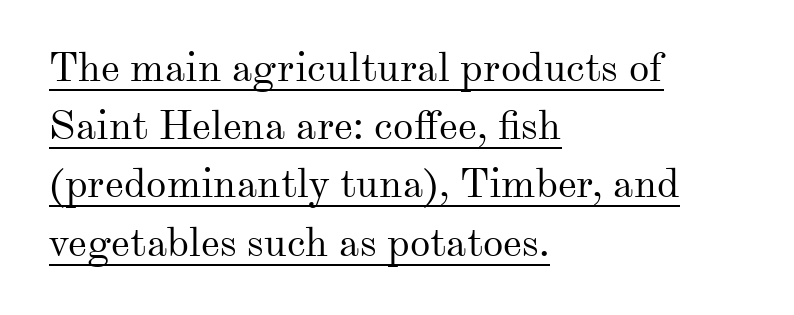
Q: Is the text bold? A: No.
Q: Is the text italic (slanted)? A: No, it is upright.
Q: Is the typeface a serif or a sans-serif typeface? A: Serif.
Q: Is the text underlined? A: Yes.
Q: How is the paragraph aligned? A: Left-aligned.
Q: Is the spacing between letters normal or unusually wide? A: Normal.
Q: Is the spacing between lines tight, normal or loose? A: Normal.
Q: Width (condensed, normal, or wide)? A: Normal.
Q: Stroke contrast? A: Medium.
Q: x-height? A: Small.
Q: Monospaced? A: No.
